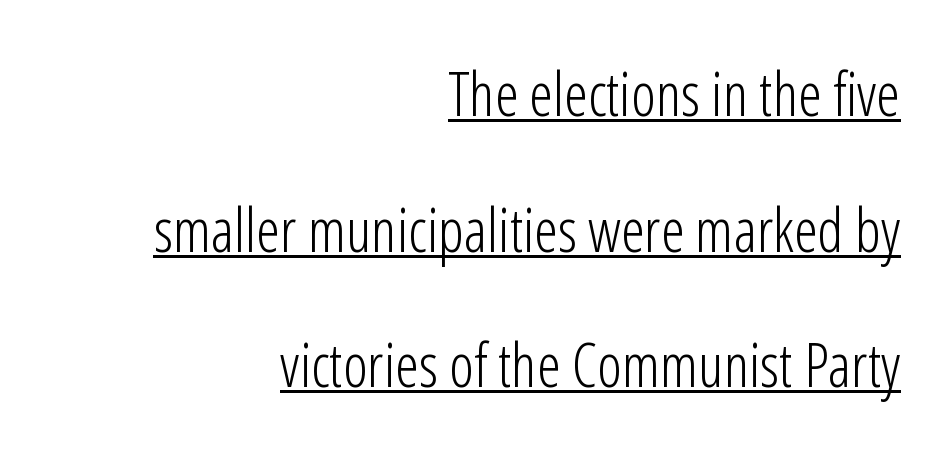
{"serif": "no", "italic": "no", "bold": "no", "weight": "light", "width": "condensed", "stroke_contrast": "low", "x_height": "medium", "monospaced": "no", "underline": "yes", "align": "right", "line_spacing": "loose", "line_spacing_ratio": 2.26, "letter_spacing": "normal", "letter_spacing_em": 0.0, "glyph_px": 60}
